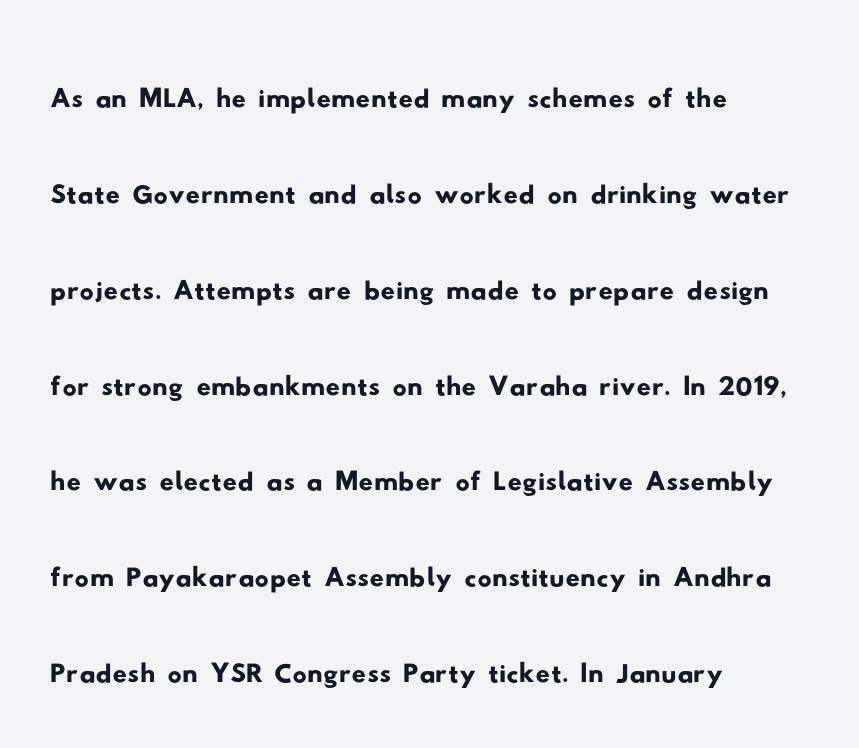
{"serif": "no", "width": "wide", "stroke_contrast": "low", "x_height": "small", "monospaced": "no", "underline": "no", "align": "left", "line_spacing": "normal", "line_spacing_ratio": 1.35, "letter_spacing": "normal", "letter_spacing_em": 0.0, "glyph_px": 71}
